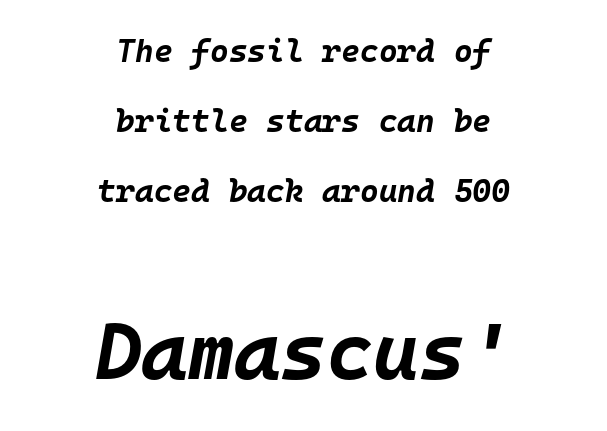
The image shows 79 px bold type, italic (leaning right), monospaced; set centered, loose line spacing (2.19x), normal letter spacing, not underlined; the second (bottom) block is 2.47x larger; low stroke contrast and a large x-height.
